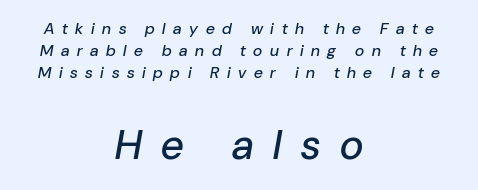
Tall strokes in this sample are angled rather than plumb. If you folded the block vertically in half, each line would mirror itself in length. The passage shown is typed in a proportional face where columns would drift. The rows are spaced the way most documents space them.
